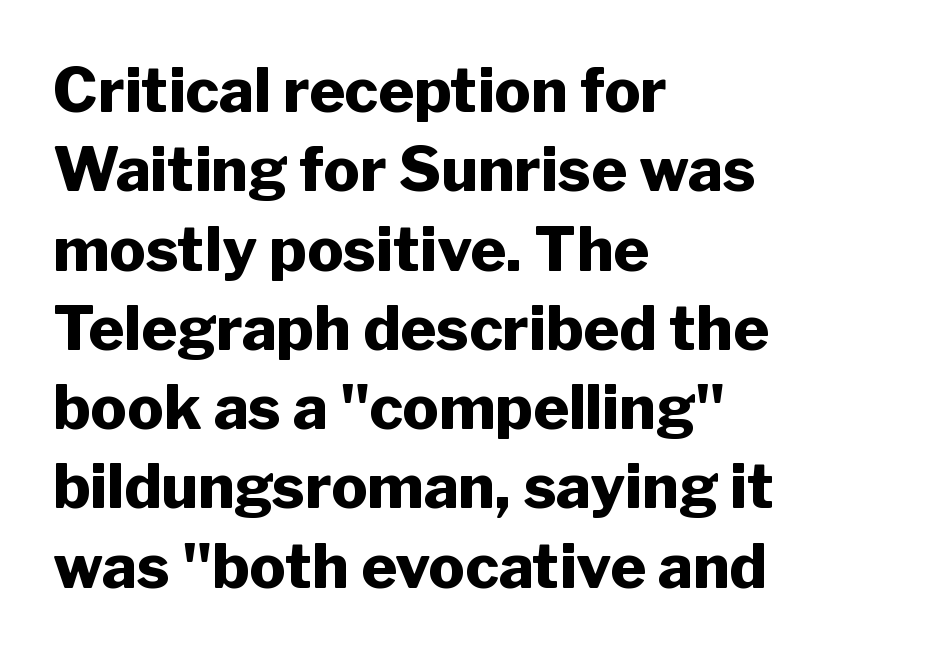
Q: Is the text bold? A: Yes.
Q: Is the text italic (slanted)? A: No, it is upright.
Q: Is the typeface a serif or a sans-serif typeface? A: Sans-serif.
Q: Is the text underlined? A: No.
Q: How is the paragraph aligned? A: Left-aligned.
Q: Is the spacing between letters normal or unusually wide? A: Normal.
Q: Is the spacing between lines tight, normal or loose? A: Normal.
Q: Width (condensed, normal, or wide)? A: Normal.
Q: Stroke contrast? A: Low.
Q: x-height? A: Medium.
Q: Monospaced? A: No.
